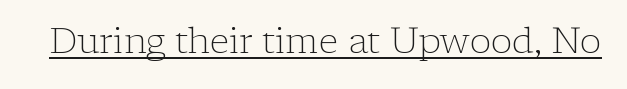
Q: Is the text bold? A: No.
Q: Is the text italic (slanted)? A: No, it is upright.
Q: Is the typeface a serif or a sans-serif typeface? A: Serif.
Q: Is the text underlined? A: Yes.
Q: Is the spacing between letters normal or unusually wide? A: Normal.
Q: Width (condensed, normal, or wide)? A: Normal.
Q: Stroke contrast? A: Low.
Q: x-height? A: Medium.
Q: Monospaced? A: No.
